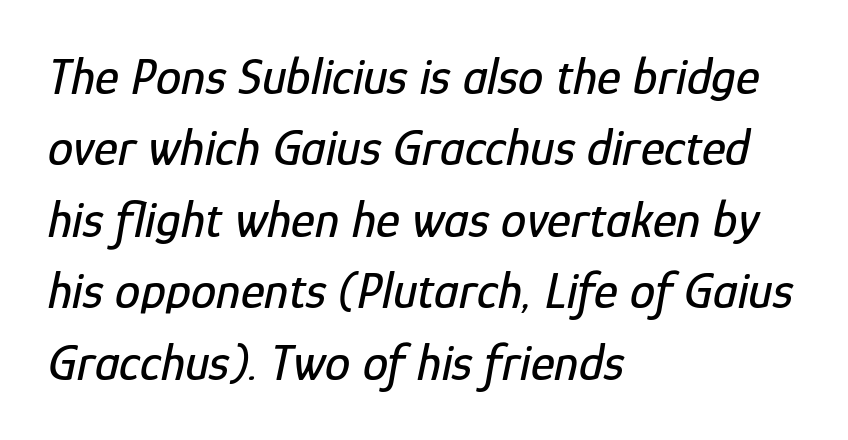
Q: Is the text italic (slanted)? A: Yes, it leans right by about 12 degrees.
Q: Is the text underlined? A: No.
Q: How is the paragraph aligned? A: Left-aligned.
Q: Is the spacing between letters normal or unusually wide? A: Normal.
Q: Is the spacing between lines tight, normal or loose? A: Normal.
Q: Width (condensed, normal, or wide)? A: Condensed.
Q: Stroke contrast? A: Low.
Q: x-height? A: Medium.
Q: Monospaced? A: No.
